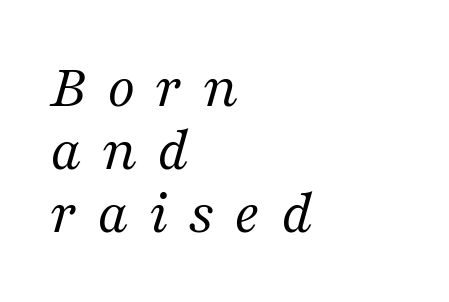
The image shows 63 px regular-weight serif type, italic (leaning right); set left-aligned, tight line spacing (1.0x), unusually wide letter spacing (+0.32 em), not underlined; medium stroke contrast and a medium x-height.
